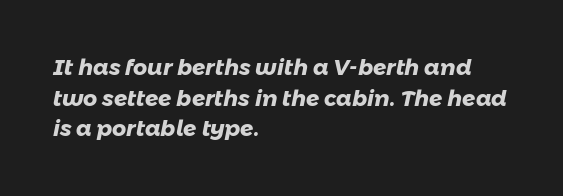
Which margin do the lines hug? The left one — the right edge is uneven. Default kerning and tracking; the words read as compact shapes. The foot of each line stays bare and open. Baseline-to-baseline distance is the conventional proportion of letter height.
